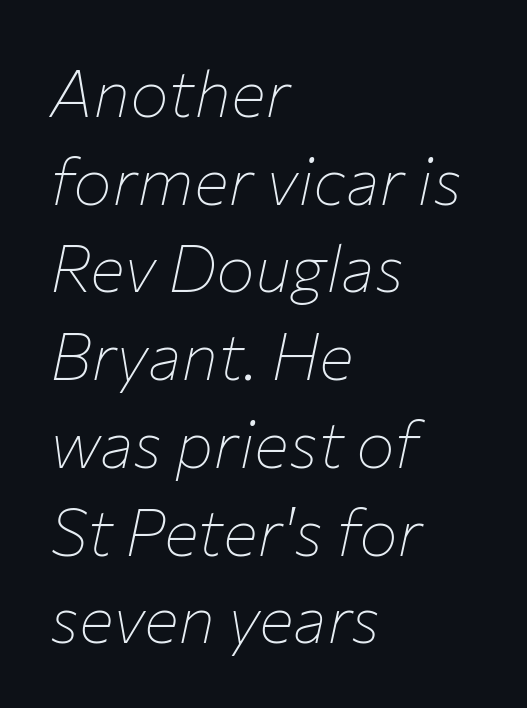
In terms of posture, this sample is oblique. In CSS terms this would be text-align: left. Regular leading. Glyph-to-glyph distance matches everyday printed text.
